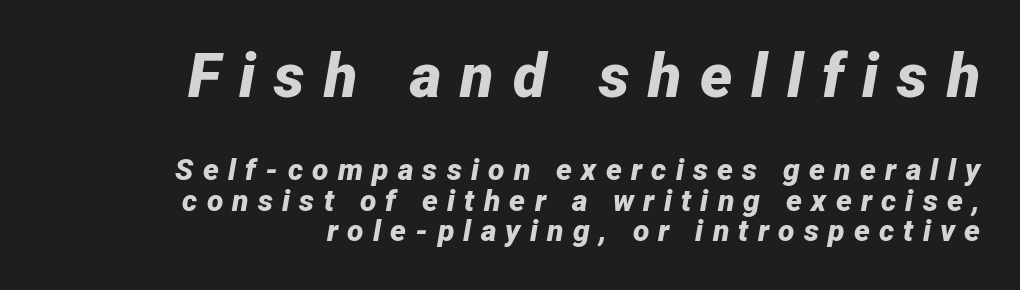
Characters are canted at an angle relative to the baseline's perpendicular. The rendering shrinks the type as you move from the upper chunk to the lower. Reading down the column, the eye jumps only a short way to each next line. A student would call this right alignment; a typographer would say flush right, rag left. The font is running at its bold setting.
